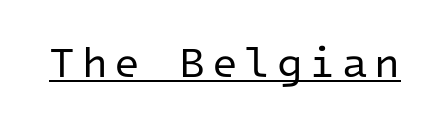
{"serif": "no", "italic": "no", "bold": "no", "weight": "regular", "width": "normal", "stroke_contrast": "low", "x_height": "medium", "monospaced": "yes", "underline": "yes", "glyph_px": 42}
